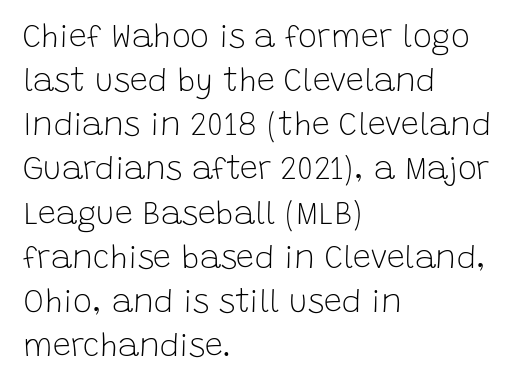
This rendering leaves character spacing at its baseline value. In CSS terms this would be text-align: left. Note the varied advance widths — an 'i' is clearly narrower than an 'm'. You can tell it's not italic because the verticals are truly vertical. Letterform terminals end flat and unadorned throughout the passage.
